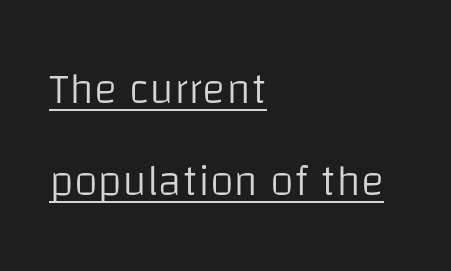
The image shows 44 px light sans-serif type, upright; set left-aligned, loose line spacing (2.08x), normal letter spacing, underlined; low stroke contrast and a large x-height.
